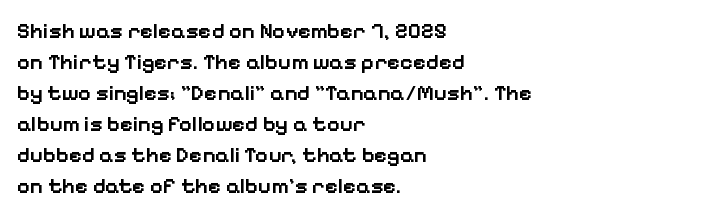
{"italic": "no", "bold": "semi", "underline": "no", "align": "left", "line_spacing": "normal", "line_spacing_ratio": 1.41, "letter_spacing": "normal", "letter_spacing_em": 0.0, "glyph_px": 22}
